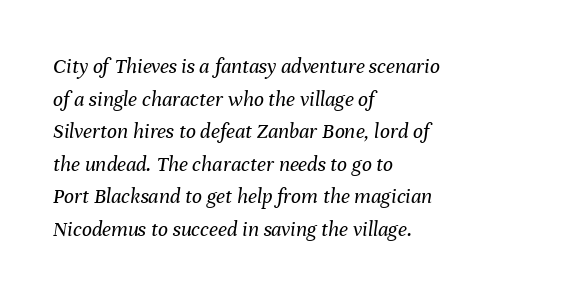
{"italic": "yes", "lean": "right", "slant_degrees": 8, "bold": "no", "underline": "no", "align": "left", "line_spacing": "normal", "line_spacing_ratio": 1.48, "letter_spacing": "normal", "letter_spacing_em": 0.0, "glyph_px": 22}
